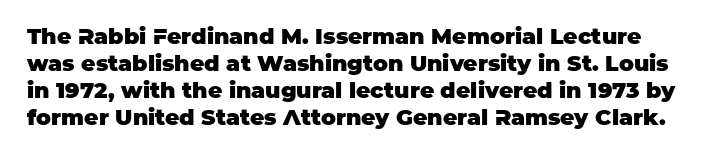
Strong, thick strokes mark this as bold type. Standard letterfit; no display-style spreading of the glyphs. The space directly below the letters is spotless. Every stem runs plumb, perpendicular to the baseline.
